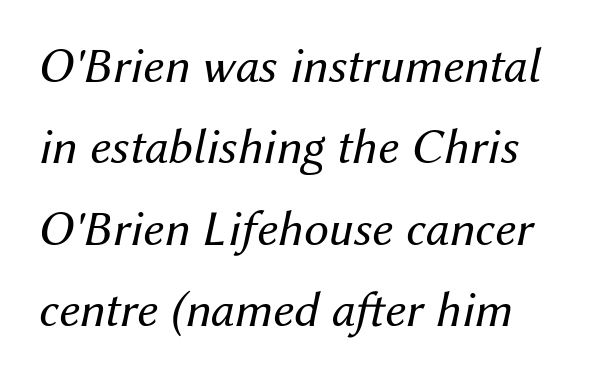
Q: Is the text bold? A: No.
Q: Is the text italic (slanted)? A: Yes, it leans right by about 12 degrees.
Q: Is the text underlined? A: No.
Q: Is the spacing between letters normal or unusually wide? A: Normal.
Q: Is the spacing between lines tight, normal or loose? A: Normal.
Q: Width (condensed, normal, or wide)? A: Normal.
Q: Stroke contrast? A: Medium.
Q: x-height? A: Medium.
Q: Monospaced? A: No.
